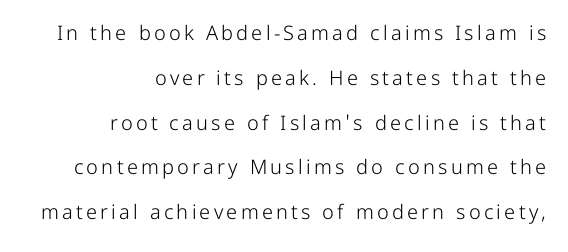
{"italic": "no", "bold": "no", "underline": "no", "align": "right", "line_spacing": "loose", "line_spacing_ratio": 2.24, "glyph_px": 20}
